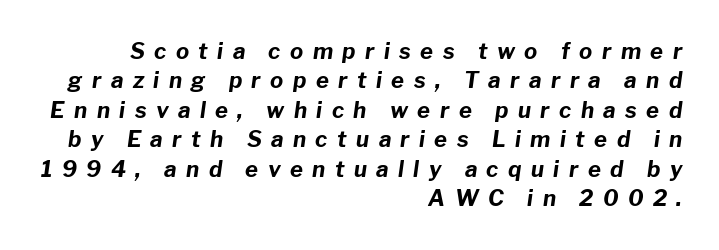
The image shows 22 px bold type, italic (leaning right); set right-aligned, normal line spacing (1.34x), unusually wide letter spacing (+0.43 em), not underlined.
